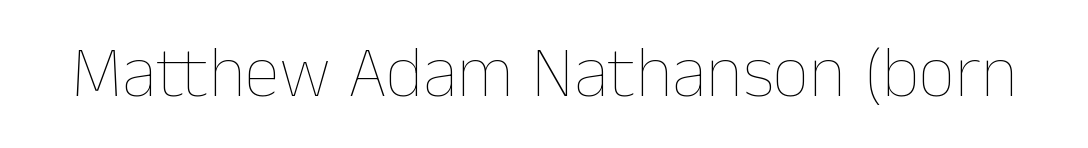
The image shows 72 px thin type, upright; set normal letter spacing, not underlined; low stroke contrast and a medium x-height.
